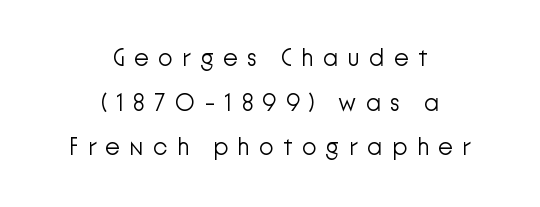
{"italic": "no", "bold": "no", "underline": "no", "align": "center", "line_spacing_ratio": 1.86, "letter_spacing": "wide", "letter_spacing_em": 0.38, "glyph_px": 24}
